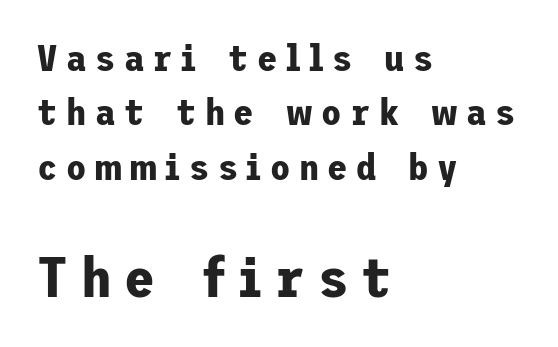
The image shows 56 px bold sans-serif type, upright; set left-aligned, normal line spacing (1.47x), unusually wide letter spacing (+0.23 em), not underlined; the second (bottom) block is 1.51x larger; low stroke contrast and a medium x-height.
